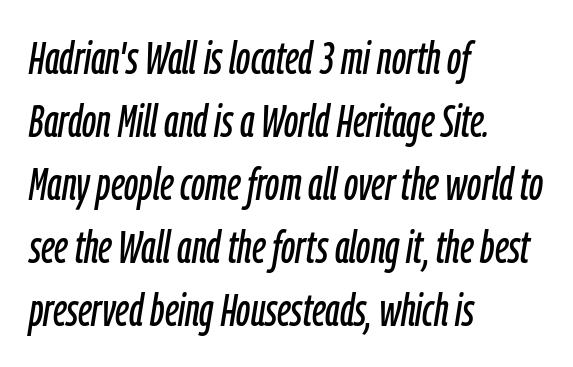
Baseline-to-baseline distance is the conventional proportion of letter height. Proportional: the letters do not fall into vertical columns. Here the glyphs are tracked normally, forming tight word shapes. The compositor pushed each line to the left boundary.
